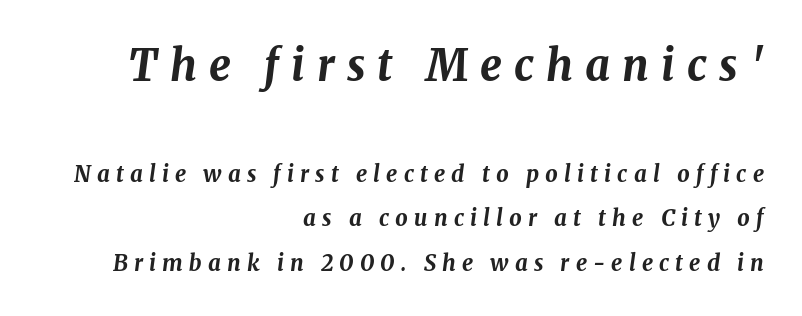
Q: Is the text bold? A: Yes.
Q: Is the text italic (slanted)? A: Yes, it leans right by about 8 degrees.
Q: Is the text underlined? A: No.
Q: How is the paragraph aligned? A: Right-aligned.
Q: Is the spacing between letters normal or unusually wide? A: Unusually wide.
Q: Is the spacing between lines tight, normal or loose? A: Loose.
Q: Which block of text is set in a larger size, the first (top) or the second (bottom)? A: The first (top) one.
Q: Width (condensed, normal, or wide)? A: Normal.
Q: Stroke contrast? A: Medium.
Q: x-height? A: Medium.
Q: Monospaced? A: No.
